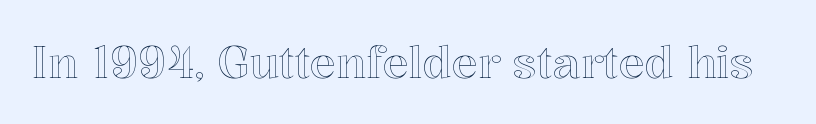
Do the characters align in a grid? No, the font is proportional. Decoration check: the copy has no underline. The letters sit at their default tracking, neither squeezed nor spread. This sample uses an upright cut, with every glyph sitting square on the baseline.
